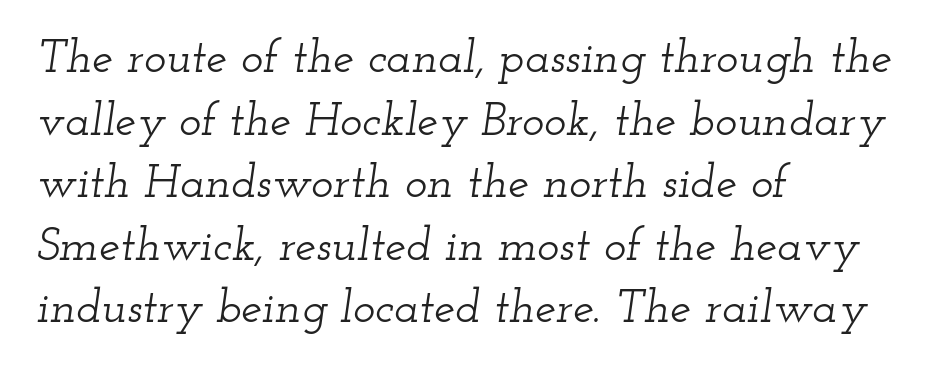
Spacing verdict: proportional, widths tailored to each character. A normal amount of white space separates one row of letters from the next. A typesetter would label this face a serif. Nothing unusual about the tracking: characters are spaced as the font intends.
